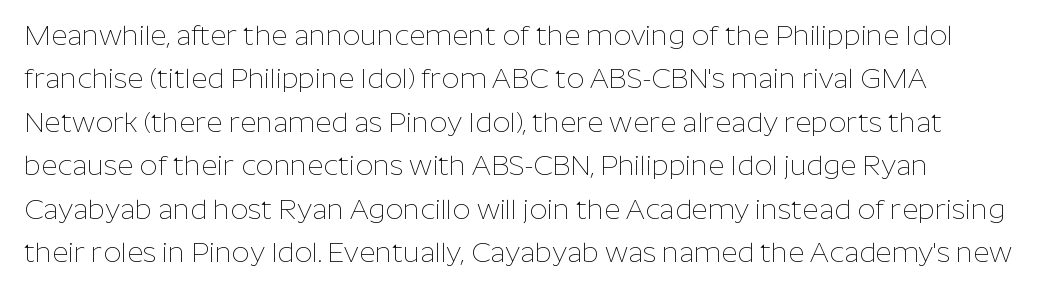
{"serif": "no", "italic": "no", "bold": "no", "weight": "thin", "width": "normal", "stroke_contrast": "low", "x_height": "medium", "monospaced": "no", "underline": "no", "align": "left", "line_spacing": "normal", "line_spacing_ratio": 1.55, "letter_spacing": "normal", "letter_spacing_em": 0.0, "glyph_px": 28}
